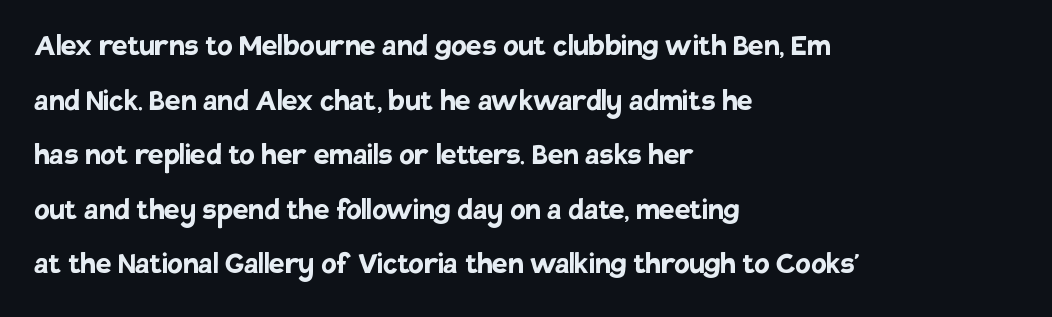
{"serif": "no", "italic": "no", "bold": "yes", "weight": "semibold", "width": "normal", "stroke_contrast": "low", "x_height": "large", "monospaced": "no", "underline": "no", "align": "left", "line_spacing": "normal", "line_spacing_ratio": 1.56, "letter_spacing": "normal", "letter_spacing_em": 0.0, "glyph_px": 35}
